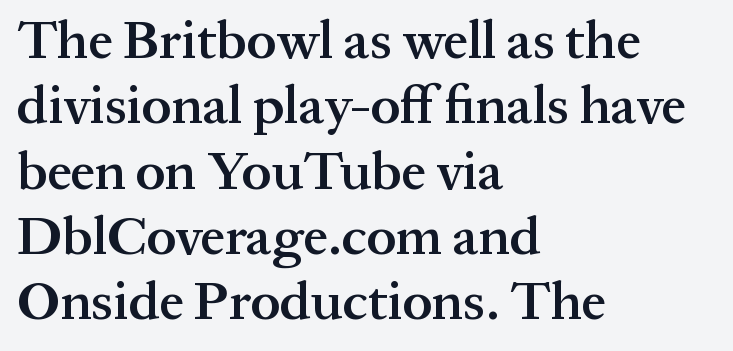
{"serif": "yes", "italic": "no", "bold": "semi", "weight": "semibold", "width": "normal", "stroke_contrast": "medium", "x_height": "medium", "monospaced": "no", "underline": "no", "align": "left", "line_spacing_ratio": 1.21, "letter_spacing": "normal", "letter_spacing_em": 0.0, "glyph_px": 54}
